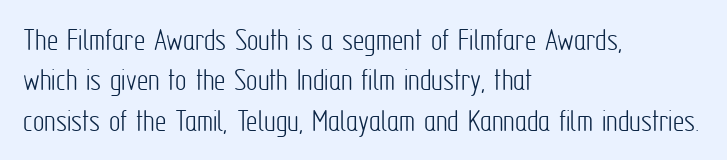
Alignment: flush left. Check the space under the baseline: it is left empty. Evenly set lines give the paragraph a standard silhouette. Look at the tracking — it's just the regular setting, nothing added.
